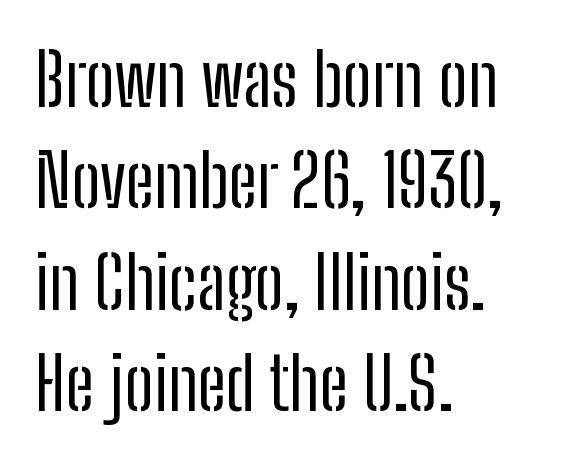
The image shows 73 px regular-weight, condensed sans-serif type, upright; set left-aligned, normal line spacing (1.39x), normal letter spacing, not underlined; low stroke contrast and a medium x-height.
